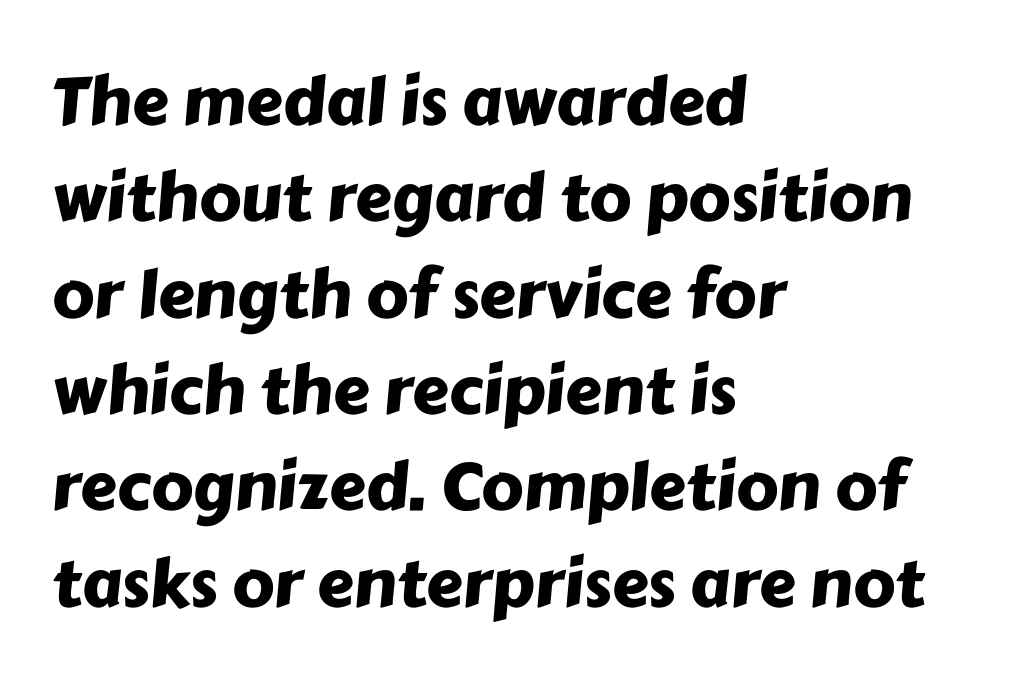
Q: Is the typeface a serif or a sans-serif typeface? A: Sans-serif.
Q: Is the text underlined? A: No.
Q: How is the paragraph aligned? A: Left-aligned.
Q: Is the spacing between letters normal or unusually wide? A: Normal.
Q: Is the spacing between lines tight, normal or loose? A: Normal.
Q: Width (condensed, normal, or wide)? A: Normal.
Q: Stroke contrast? A: Low.
Q: x-height? A: Medium.
Q: Monospaced? A: No.
